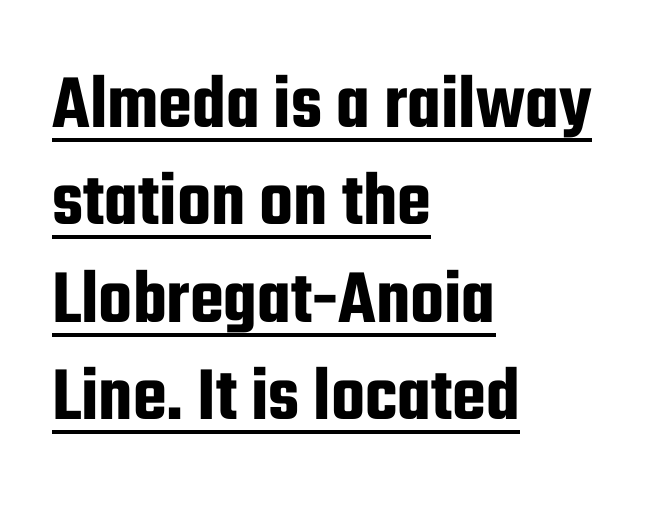
The image shows 78 px condensed sans-serif type, upright; set left-aligned, normal line spacing (1.25x), normal letter spacing, underlined; low stroke contrast and a medium x-height.
